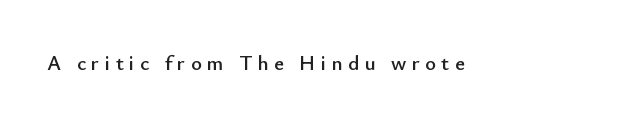
Ordinary non-slanted type is in use. Anything drawn beneath the words? Only blank space. Spacing between characters has been opened up far beyond the box default.
